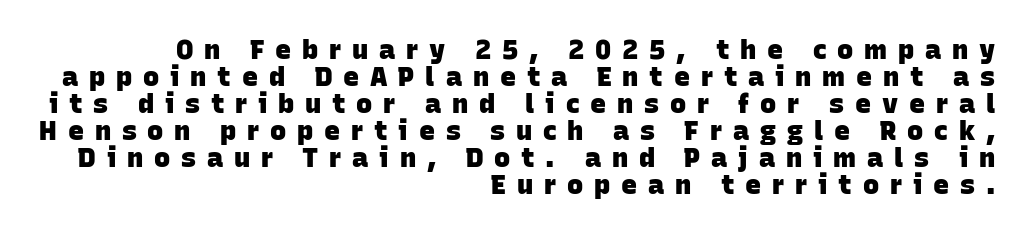
Q: Is the text bold? A: Yes.
Q: Is the text underlined? A: No.
Q: How is the paragraph aligned? A: Right-aligned.
Q: Is the spacing between letters normal or unusually wide? A: Unusually wide.
Q: Is the spacing between lines tight, normal or loose? A: Tight.
